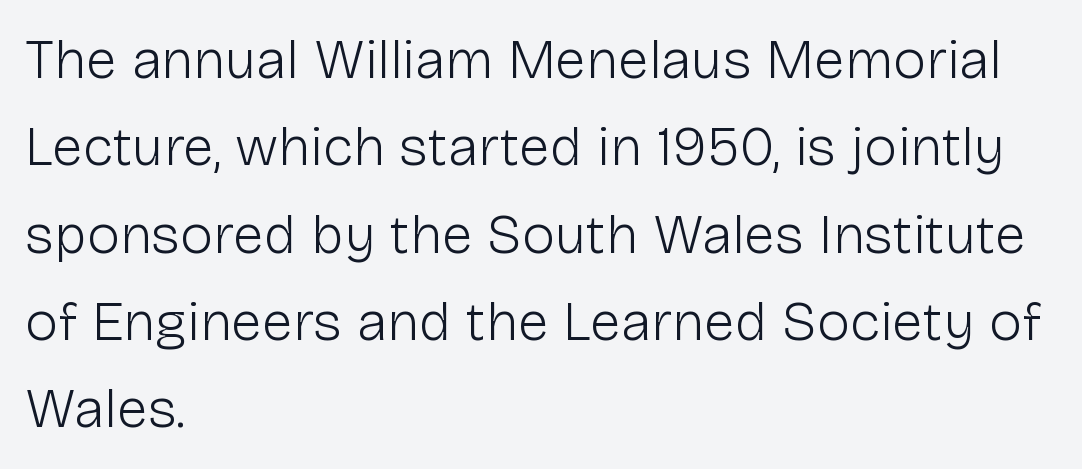
{"serif": "no", "italic": "no", "bold": "no", "weight": "light", "width": "normal", "stroke_contrast": "low", "x_height": "medium", "monospaced": "no", "underline": "no", "align": "left", "line_spacing": "normal", "line_spacing_ratio": 1.56, "letter_spacing": "normal", "letter_spacing_em": 0.0, "glyph_px": 56}
